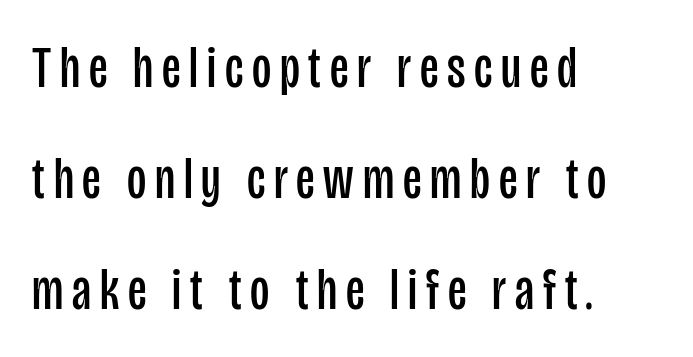
{"serif": "no", "italic": "no", "bold": "no", "weight": "regular", "width": "condensed", "stroke_contrast": "low", "x_height": "large", "monospaced": "no", "underline": "no", "align": "left", "line_spacing_ratio": 1.88, "glyph_px": 59}
